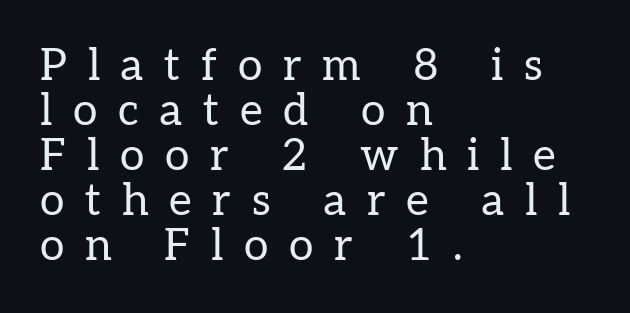
{"serif": "yes", "italic": "no", "bold": "no", "weight": "regular", "width": "normal", "stroke_contrast": "low", "x_height": "medium", "monospaced": "no", "underline": "no", "align": "left", "line_spacing": "tight", "line_spacing_ratio": 1.02, "letter_spacing": "wide", "letter_spacing_em": 0.47, "glyph_px": 44}
